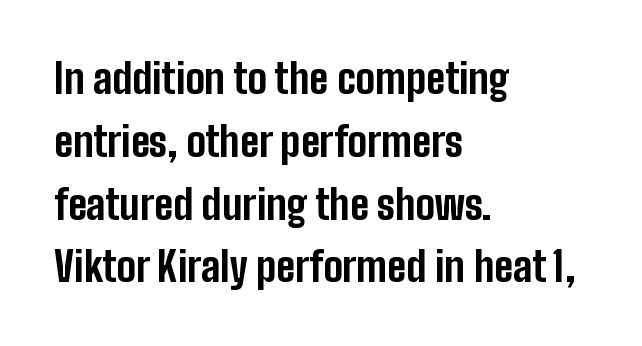
The image shows 40 px bold, condensed sans-serif type, upright; set left-aligned, normal line spacing (1.57x), normal letter spacing, not underlined; low stroke contrast and a medium x-height.
